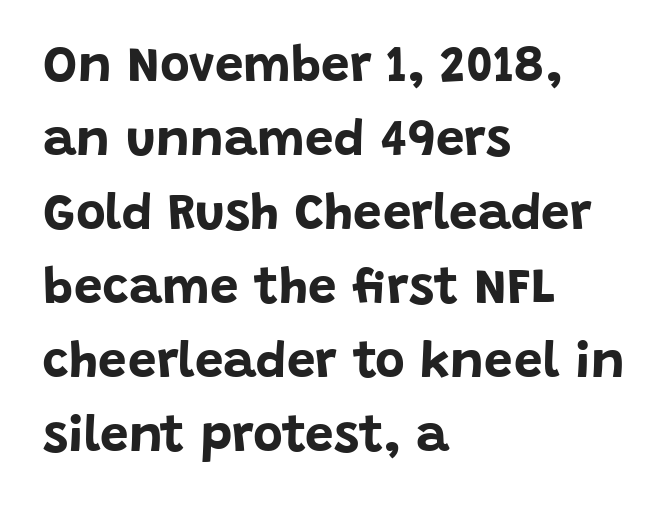
Notice how the stems are strictly vertical — no italics here. This sample has the flowing, uneven cadence of proportional lettering. Weight: bold. Short note: letters normally spaced.
